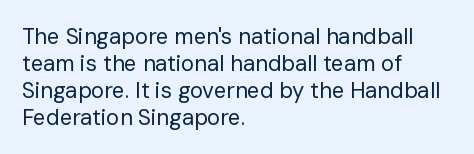
Honestly, the letter spacing is just normal — you wouldn't notice it. A student would call this left alignment; a typographer would say flush left, rag right. The font sits on the lighter half of the weight spectrum, regular included. Just letters on the line, the space beneath them empty.
